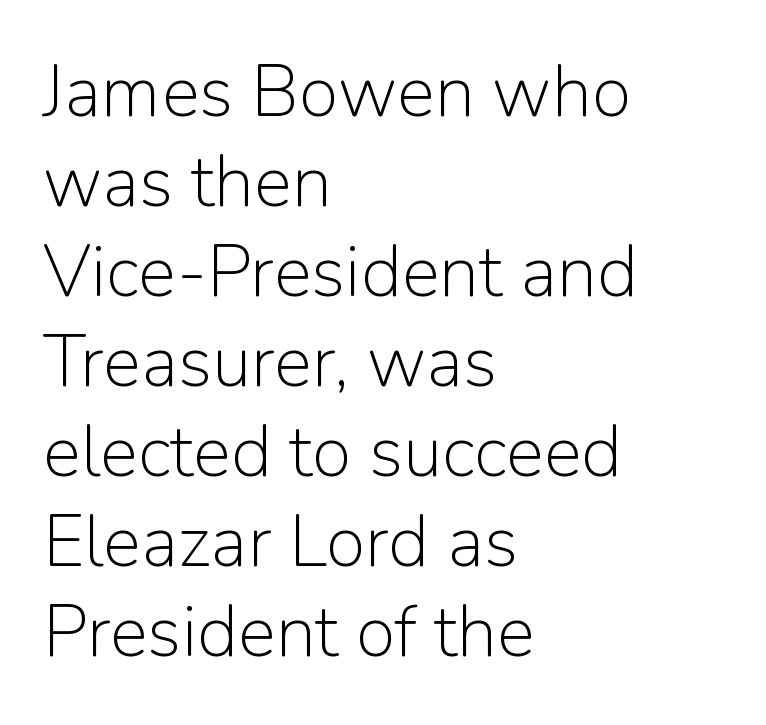
{"serif": "no", "italic": "no", "bold": "no", "weight": "light", "width": "normal", "stroke_contrast": "low", "x_height": "medium", "monospaced": "no", "underline": "no", "align": "left", "line_spacing": "normal", "line_spacing_ratio": 1.25, "letter_spacing": "normal", "letter_spacing_em": 0.0, "glyph_px": 72}
